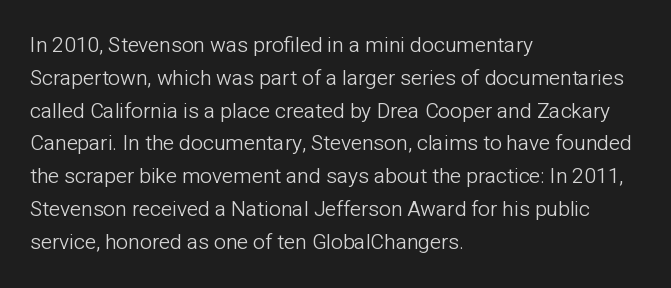
Upright lettering throughout. The rows are spaced the way most documents space them. These lines stack with their left ends in a neat column. The space beneath each line is pristine and unruled. This sample uses plain, unmodified letter spacing. Stem width sits at or under what a default text font uses.
